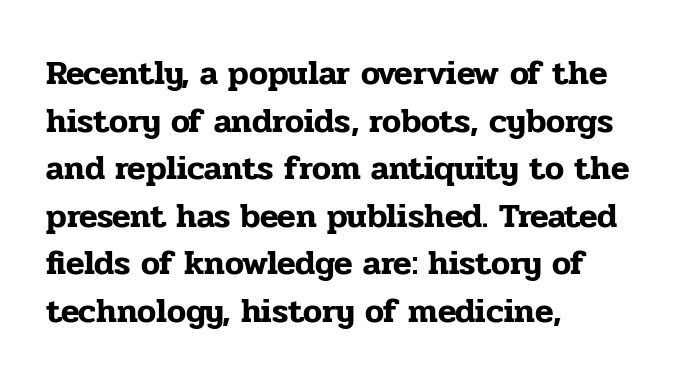
Q: Is the text italic (slanted)? A: No, it is upright.
Q: Is the typeface a serif or a sans-serif typeface? A: Serif.
Q: Is the text underlined? A: No.
Q: How is the paragraph aligned? A: Left-aligned.
Q: Is the spacing between letters normal or unusually wide? A: Normal.
Q: Is the spacing between lines tight, normal or loose? A: Normal.
Q: Width (condensed, normal, or wide)? A: Normal.
Q: Stroke contrast? A: Low.
Q: x-height? A: Medium.
Q: Monospaced? A: No.
